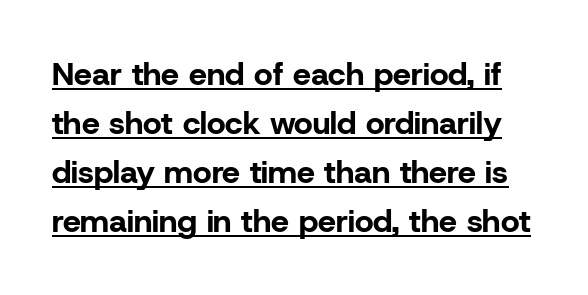
{"serif": "no", "italic": "no", "bold": "yes", "weight": "bold", "width": "normal", "stroke_contrast": "low", "x_height": "medium", "monospaced": "no", "underline": "yes", "line_spacing": "normal", "line_spacing_ratio": 1.53, "letter_spacing": "normal", "letter_spacing_em": 0.0, "glyph_px": 32}
